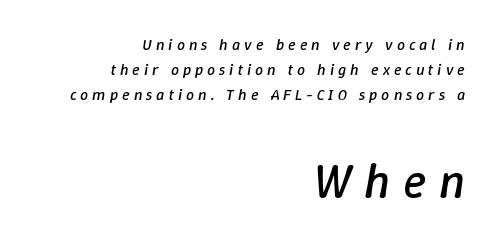
The image shows 49 px regular-weight type, italic (leaning right); set right-aligned, normal line spacing (1.57x), unusually wide letter spacing (+0.25 em), not underlined; the second (bottom) block is 3.06x larger; low stroke contrast and a medium x-height.
